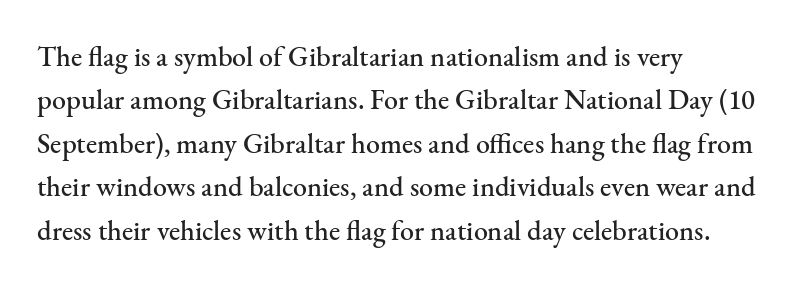
{"serif": "yes", "italic": "no", "width": "normal", "stroke_contrast": "medium", "x_height": "small", "monospaced": "no", "underline": "no", "align": "left", "line_spacing": "normal", "line_spacing_ratio": 1.55, "letter_spacing": "normal", "letter_spacing_em": 0.0, "glyph_px": 28}
